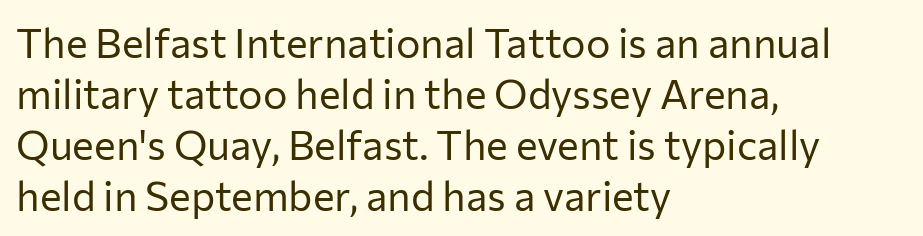
The image shows 41 px regular-weight sans-serif type, upright; set left-aligned, line spacing 1.24x, normal letter spacing, not underlined; low stroke contrast and a medium x-height.
